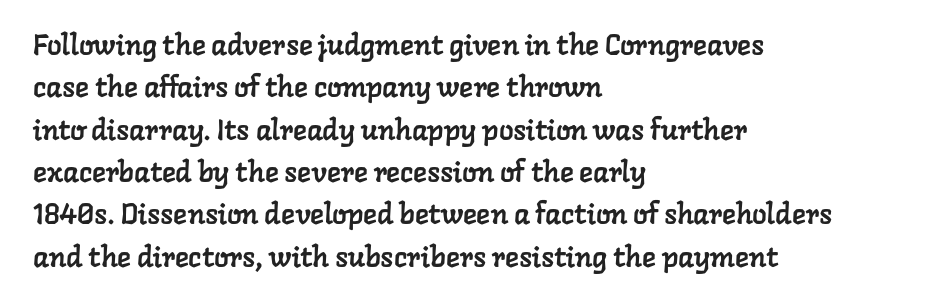
Q: Is the typeface a serif or a sans-serif typeface? A: Serif.
Q: Is the text underlined? A: No.
Q: How is the paragraph aligned? A: Left-aligned.
Q: Is the spacing between letters normal or unusually wide? A: Normal.
Q: Is the spacing between lines tight, normal or loose? A: Normal.
Q: Width (condensed, normal, or wide)? A: Normal.
Q: Stroke contrast? A: Low.
Q: x-height? A: Medium.
Q: Monospaced? A: No.
